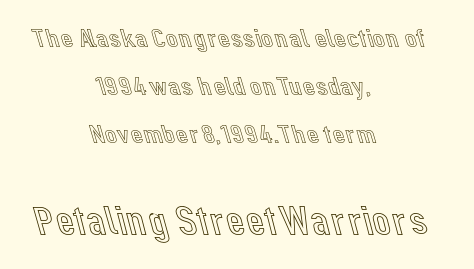
Q: Is the text italic (slanted)? A: Yes.
Q: Is the text underlined? A: No.
Q: How is the paragraph aligned? A: Centered.
Q: Is the spacing between letters normal or unusually wide? A: Normal.
Q: Which block of text is set in a larger size, the first (top) or the second (bottom)? A: The second (bottom) one.
Q: Width (condensed, normal, or wide)? A: Normal.
Q: x-height? A: Medium.
Q: Monospaced? A: No.
